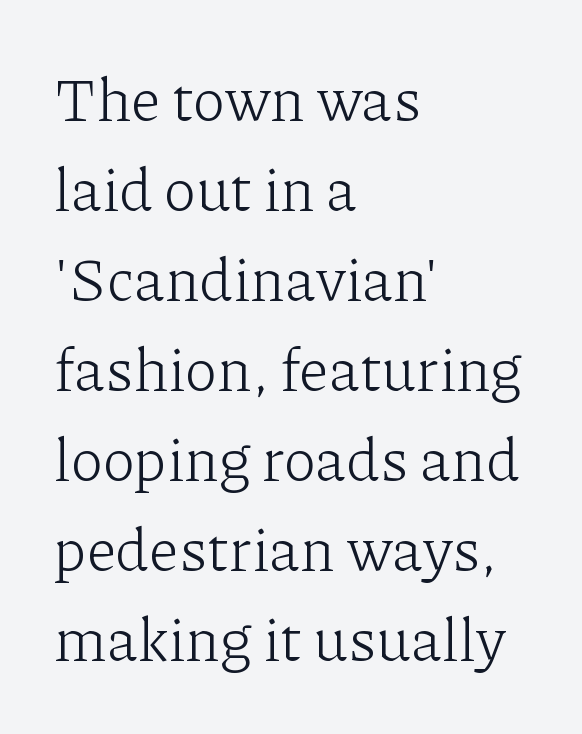
Nope, not italic — everything's standing straight. Letters rest on an invisible, unmarked baseline. The paragraph shown leans on its left margin. The face used here is proportionally spaced, like ordinary book or web type.
